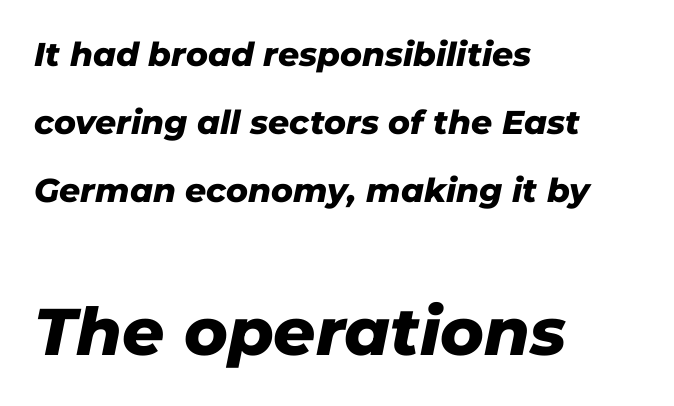
The rendering applies a slant to the glyphs. Horizontally, the lines are justified to the leading edge only. Caption: standard tracking, unaltered. Each new line begins a long way beneath the previous one.
